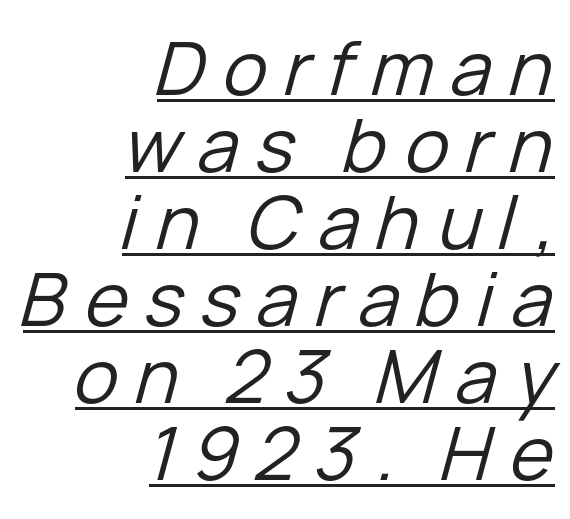
The text block is weighted toward the right margin, trailing off unevenly leftward. Descenders here cross a horizontal rule under the line. Spacing between characters has been opened up far beyond the box default. These lines are rendered in a variable-pitch font.
